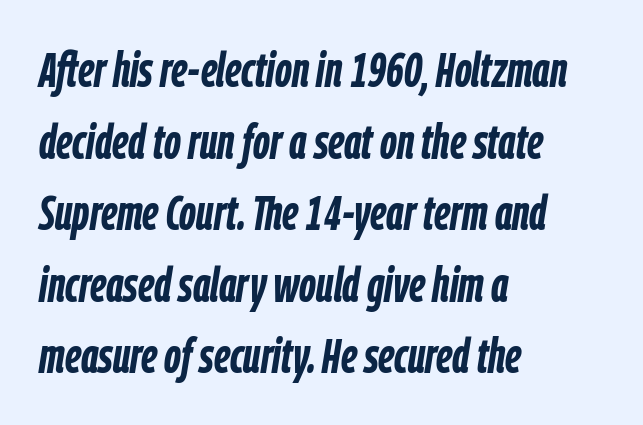
The image shows 49 px semibold, condensed type, italic (leaning right); set left-aligned, normal line spacing (1.46x), normal letter spacing, not underlined; low stroke contrast and a medium x-height.
